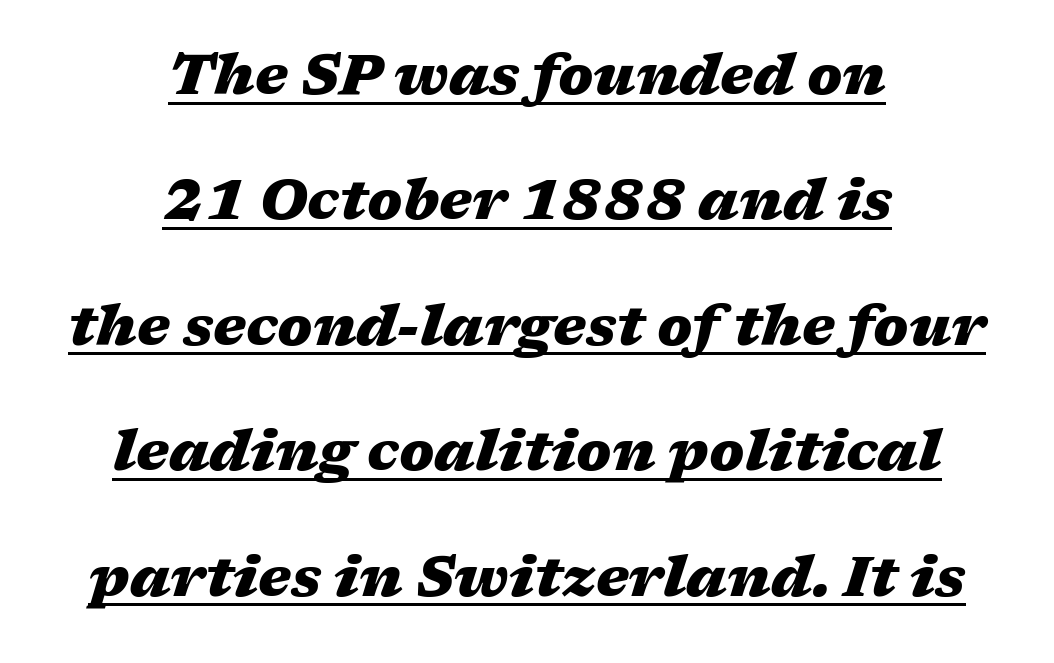
{"italic": "yes", "lean": "right", "slant_degrees": 17, "bold": "yes", "weight": "heavy", "width": "wide", "stroke_contrast": "medium", "x_height": "medium", "monospaced": "no", "underline": "yes", "align": "center", "line_spacing": "loose", "line_spacing_ratio": 2.24, "letter_spacing": "normal", "letter_spacing_em": 0.0, "glyph_px": 56}
